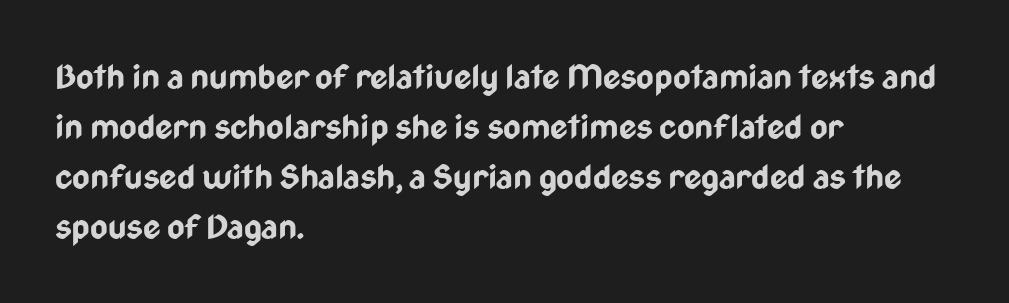
Q: Is the text bold? A: Yes.
Q: Is the text italic (slanted)? A: No, it is upright.
Q: Is the typeface a serif or a sans-serif typeface? A: Sans-serif.
Q: Is the text underlined? A: No.
Q: How is the paragraph aligned? A: Left-aligned.
Q: Is the spacing between letters normal or unusually wide? A: Normal.
Q: Is the spacing between lines tight, normal or loose? A: Normal.
Q: Width (condensed, normal, or wide)? A: Condensed.
Q: Stroke contrast? A: Low.
Q: x-height? A: Medium.
Q: Monospaced? A: No.
